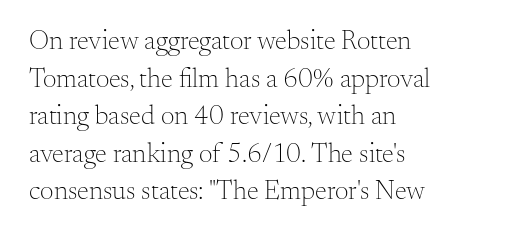
The image shows 27 px text type, upright; set left-aligned, normal line spacing (1.39x), normal letter spacing, not underlined.
